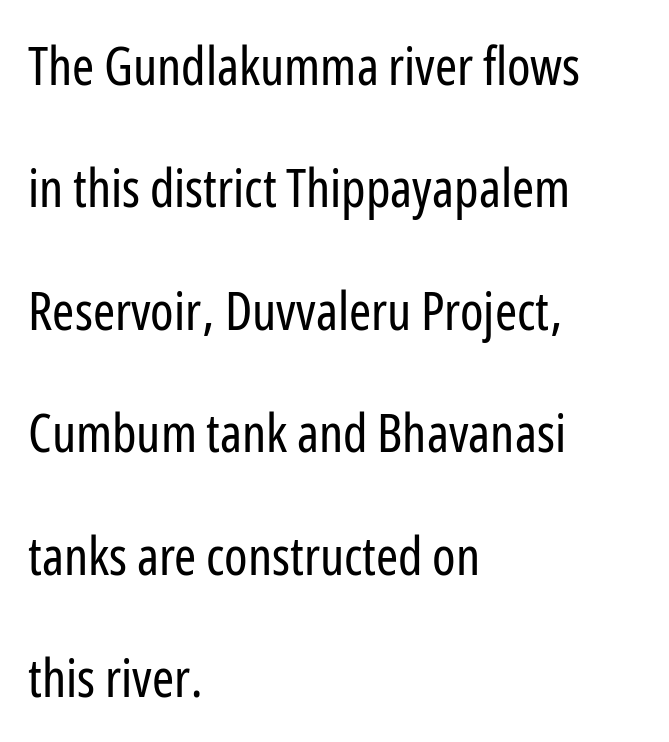
Q: Is the text bold? A: No.
Q: Is the text italic (slanted)? A: No, it is upright.
Q: Is the typeface a serif or a sans-serif typeface? A: Sans-serif.
Q: Is the text underlined? A: No.
Q: How is the paragraph aligned? A: Left-aligned.
Q: Is the spacing between letters normal or unusually wide? A: Normal.
Q: Is the spacing between lines tight, normal or loose? A: Loose.
Q: Width (condensed, normal, or wide)? A: Condensed.
Q: Stroke contrast? A: Low.
Q: x-height? A: Medium.
Q: Monospaced? A: No.
